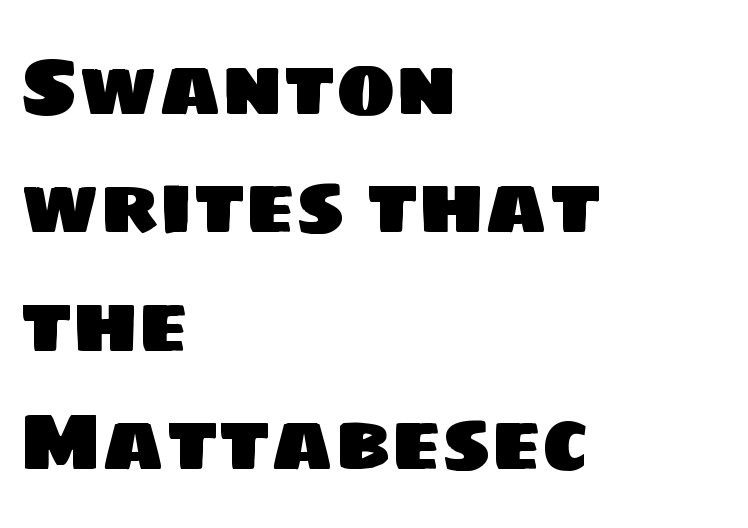
Q: Is the typeface a serif or a sans-serif typeface? A: Sans-serif.
Q: Is the text underlined? A: No.
Q: How is the paragraph aligned? A: Left-aligned.
Q: Is the spacing between letters normal or unusually wide? A: Normal.
Q: Is the spacing between lines tight, normal or loose? A: Normal.
Q: Width (condensed, normal, or wide)? A: Normal.
Q: Stroke contrast? A: Low.
Q: x-height? A: Large.
Q: Monospaced? A: No.
